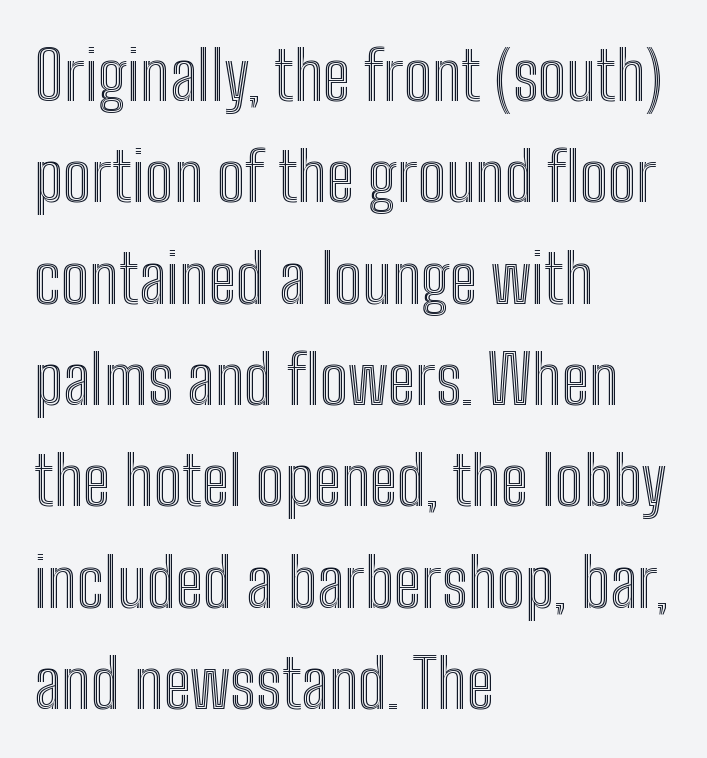
The image shows 68 px condensed type, upright; set left-aligned, normal line spacing (1.49x), normal letter spacing, not underlined; a medium x-height.
